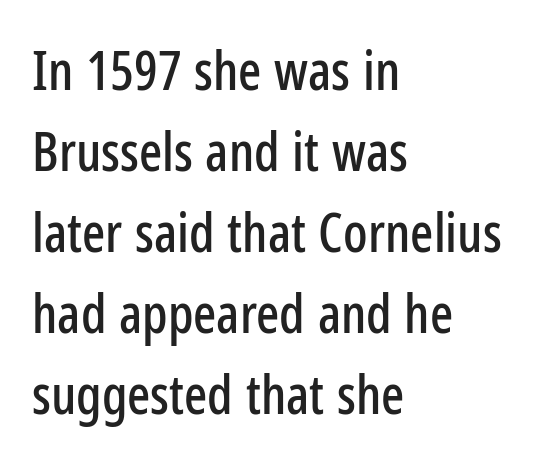
This is the regular roman posture of the typeface. Typographically, this falls in the sans-serif category. There is no visible air inserted between adjacent glyphs. The glyphs are unaccompanied by any horizontal stroke below them. Normally led — the rows are evenly, conventionally spaced. Which margin do the lines hug? The left one — the right edge is uneven.
